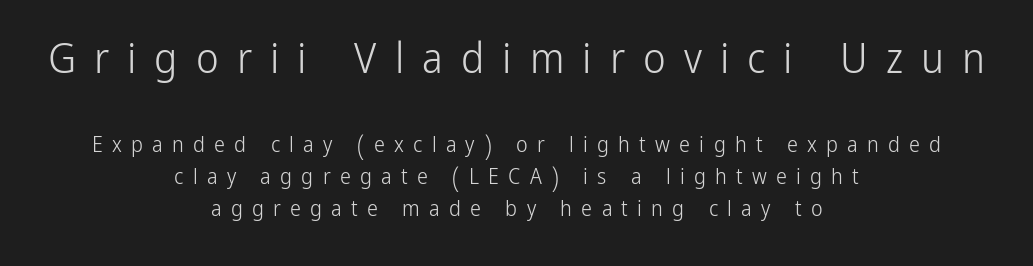
{"serif": "no", "italic": "no", "bold": "no", "weight": "light", "width": "condensed", "stroke_contrast": "low", "x_height": "medium", "monospaced": "no", "underline": "no", "align": "center", "line_spacing": "normal", "line_spacing_ratio": 1.44, "letter_spacing": "wide", "letter_spacing_em": 0.42, "larger_block": "first", "size_ratio": 1.95, "glyph_px": 43}
